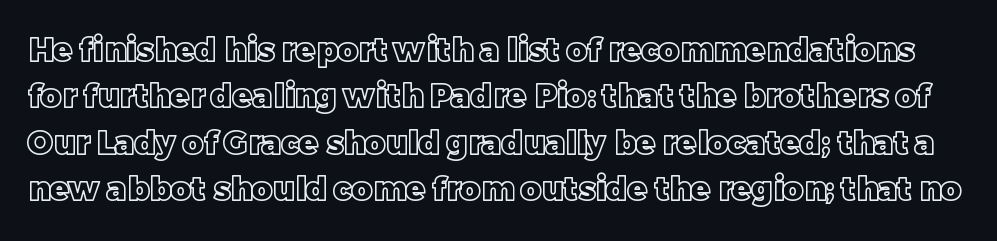
The passage shown is typed in a proportional face where columns would drift. Honestly, the letter spacing is just normal — you wouldn't notice it. Leading: standard. Notice how the stems are strictly vertical — no italics here. Descenders are the only things crossing below the line.
